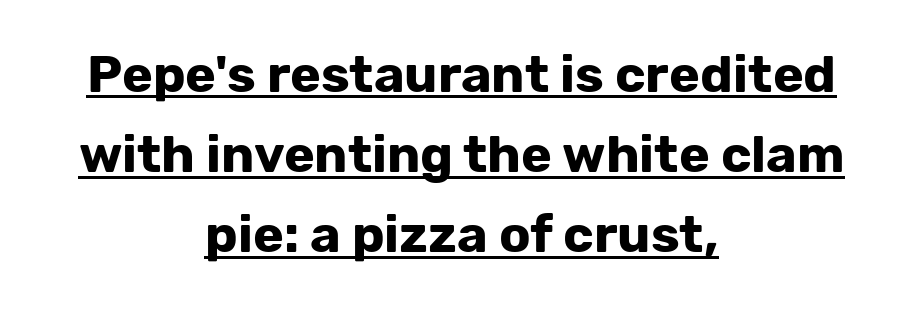
Q: Is the text bold? A: Yes.
Q: Is the text italic (slanted)? A: No, it is upright.
Q: Is the typeface a serif or a sans-serif typeface? A: Sans-serif.
Q: Is the text underlined? A: Yes.
Q: How is the paragraph aligned? A: Centered.
Q: Is the spacing between letters normal or unusually wide? A: Normal.
Q: Is the spacing between lines tight, normal or loose? A: Normal.
Q: Width (condensed, normal, or wide)? A: Normal.
Q: Stroke contrast? A: Low.
Q: x-height? A: Medium.
Q: Monospaced? A: No.
